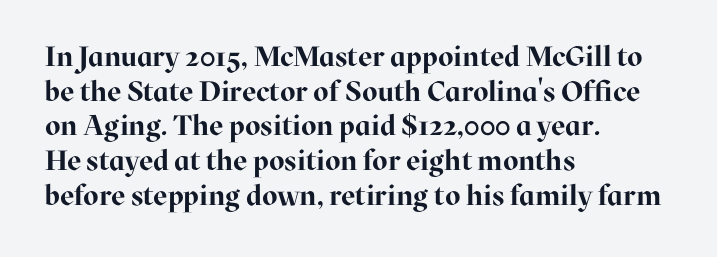
The image shows 28 px bold serif type, upright; set left-aligned, line spacing 1.24x, normal letter spacing, not underlined; high stroke contrast and a medium x-height.
